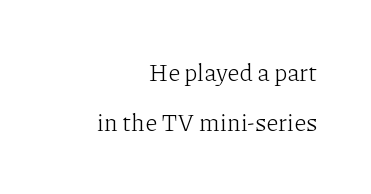
Lines of text with bare space underneath. All the whitespace from short lines collects on the left. Honestly, the letter spacing is just normal — you wouldn't notice it. The typesetting does not lean heavy: it is not bold. Is there any slant? The stems are plumb.
